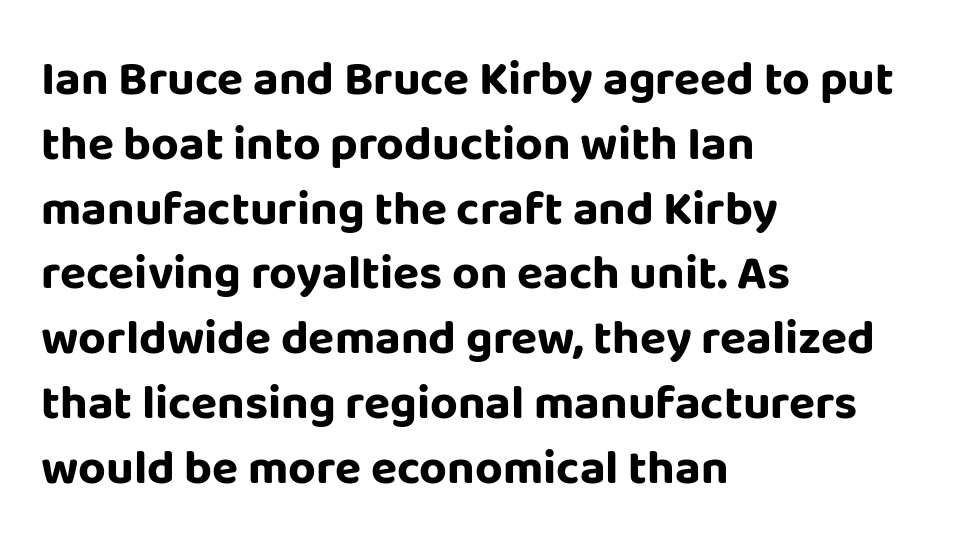
The image shows 48 px bold sans-serif type, upright; set left-aligned, normal line spacing (1.35x), normal letter spacing, not underlined; low stroke contrast and a large x-height.
